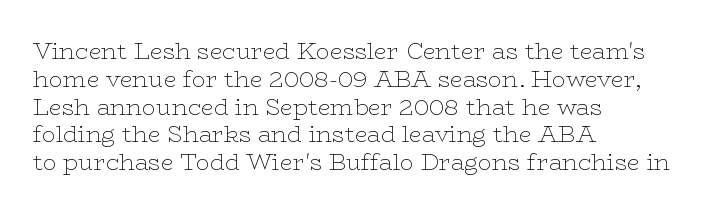
Q: Is the text bold? A: No.
Q: Is the text italic (slanted)? A: No, it is upright.
Q: Is the text underlined? A: No.
Q: How is the paragraph aligned? A: Left-aligned.
Q: Is the spacing between letters normal or unusually wide? A: Normal.
